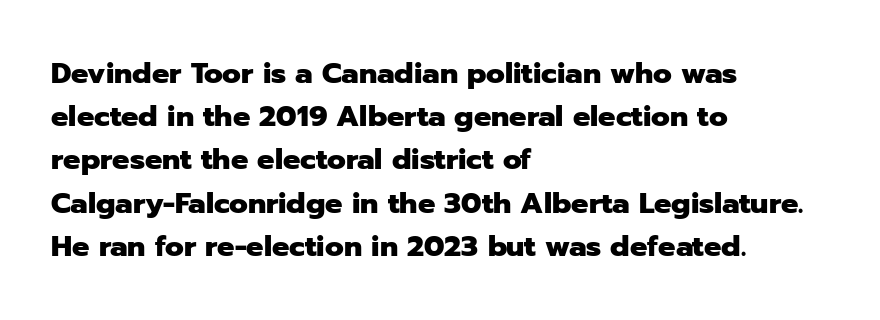
Q: Is the text bold? A: Yes.
Q: Is the text italic (slanted)? A: No, it is upright.
Q: Is the typeface a serif or a sans-serif typeface? A: Sans-serif.
Q: Is the text underlined? A: No.
Q: How is the paragraph aligned? A: Left-aligned.
Q: Is the spacing between letters normal or unusually wide? A: Normal.
Q: Is the spacing between lines tight, normal or loose? A: Normal.
Q: Width (condensed, normal, or wide)? A: Normal.
Q: Stroke contrast? A: Low.
Q: x-height? A: Medium.
Q: Monospaced? A: No.
